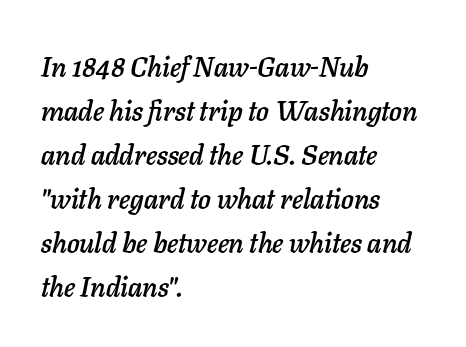
The compositor pushed each line to the left boundary. Quick note: italic. Words float on clear page, feet unadorned. In terms of leading, this rendering sits right in the middle. This sample has the flowing, uneven cadence of proportional lettering.
